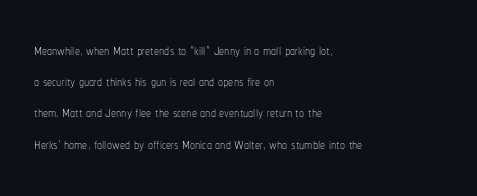
Q: Is the text bold? A: No.
Q: Is the text italic (slanted)? A: No, it is upright.
Q: Is the text underlined? A: No.
Q: How is the paragraph aligned? A: Left-aligned.
Q: Is the spacing between letters normal or unusually wide? A: Normal.
Q: Is the spacing between lines tight, normal or loose? A: Normal.
